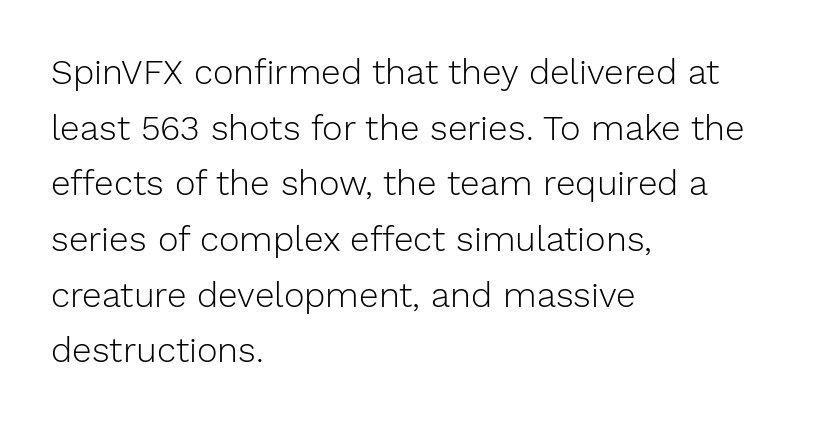
{"serif": "no", "italic": "no", "bold": "no", "weight": "light", "width": "normal", "stroke_contrast": "low", "x_height": "medium", "monospaced": "no", "underline": "no", "align": "left", "line_spacing": "normal", "line_spacing_ratio": 1.59, "letter_spacing": "normal", "letter_spacing_em": 0.0, "glyph_px": 35}
